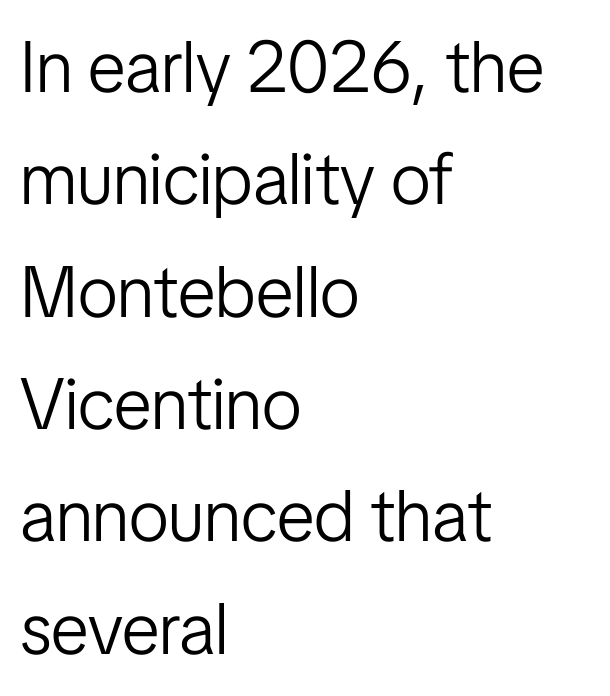
The image shows 72 px light, condensed sans-serif type, upright; set left-aligned, normal line spacing (1.56x), normal letter spacing, not underlined; low stroke contrast and a medium x-height.
